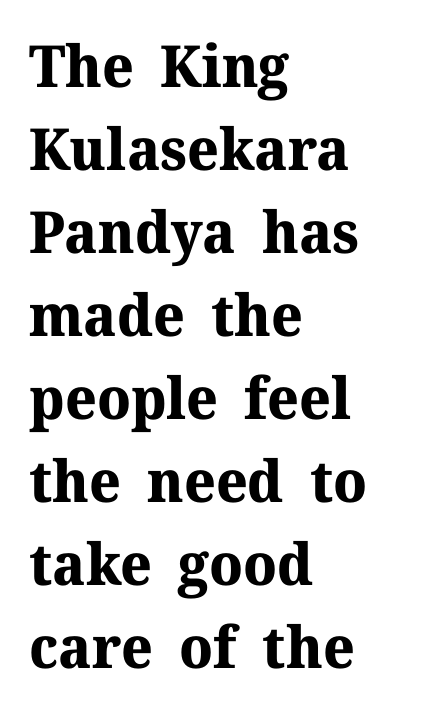
{"serif": "yes", "italic": "no", "bold": "yes", "weight": "bold", "width": "normal", "stroke_contrast": "medium", "x_height": "medium", "monospaced": "no", "underline": "no", "align": "left", "line_spacing": "normal", "line_spacing_ratio": 1.43, "letter_spacing": "normal", "letter_spacing_em": 0.0, "glyph_px": 58}
